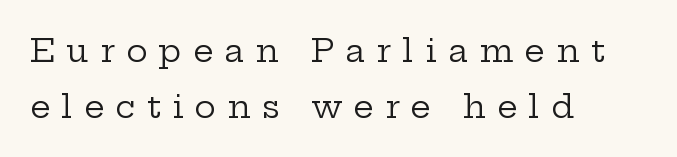
Q: Is the text bold? A: No.
Q: Is the text italic (slanted)? A: No, it is upright.
Q: Is the typeface a serif or a sans-serif typeface? A: Serif.
Q: Is the text underlined? A: No.
Q: How is the paragraph aligned? A: Left-aligned.
Q: Is the spacing between letters normal or unusually wide? A: Unusually wide.
Q: Width (condensed, normal, or wide)? A: Wide.
Q: Stroke contrast? A: Low.
Q: x-height? A: Medium.
Q: Monospaced? A: No.
